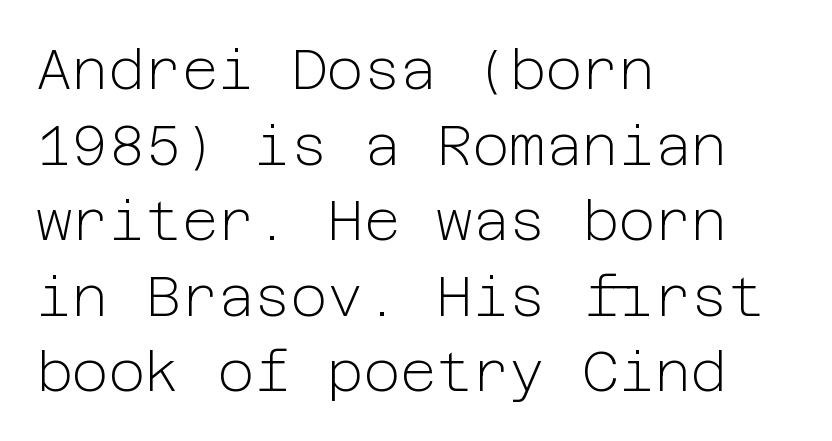
The image shows 56 px light sans-serif type, upright; set left-aligned, normal line spacing (1.35x), normal letter spacing, not underlined; low stroke contrast and a medium x-height.
